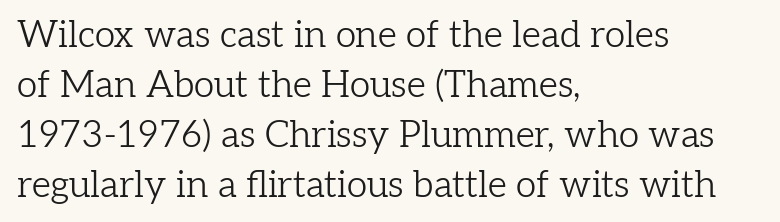
{"serif": "yes", "italic": "no", "bold": "no", "weight": "light", "width": "normal", "stroke_contrast": "low", "x_height": "medium", "monospaced": "no", "underline": "no", "align": "left", "line_spacing": "normal", "line_spacing_ratio": 1.35, "letter_spacing": "normal", "letter_spacing_em": 0.0, "glyph_px": 37}
